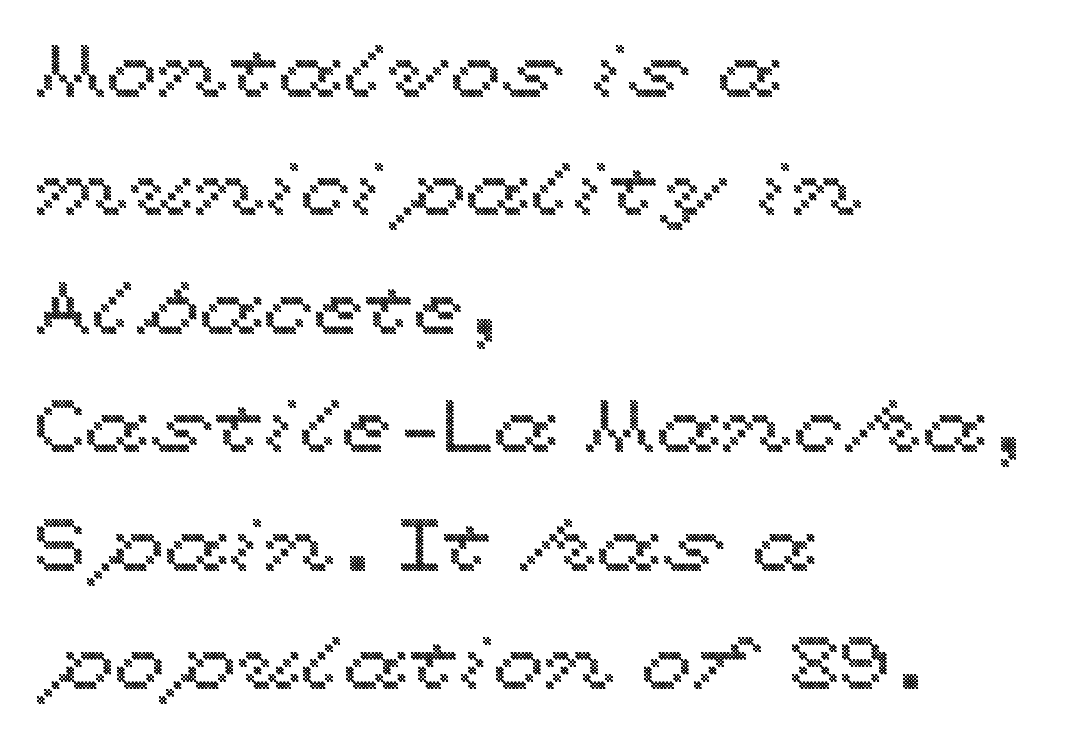
The foot of each line stays bare and open. The letters sit at their default tracking, neither squeezed nor spread. The passage shown is typed in a proportional face where columns would drift. This block has exactly the height ordinary leading produces.
